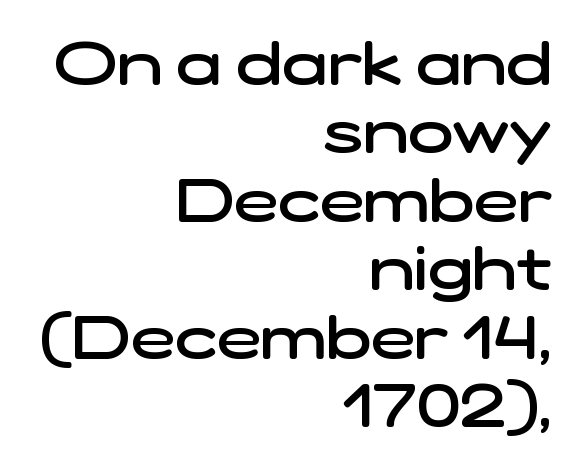
The image shows 60 px semibold, wide sans-serif type; set right-aligned, tight line spacing (1.14x), normal letter spacing, not underlined; low stroke contrast and a medium x-height.
